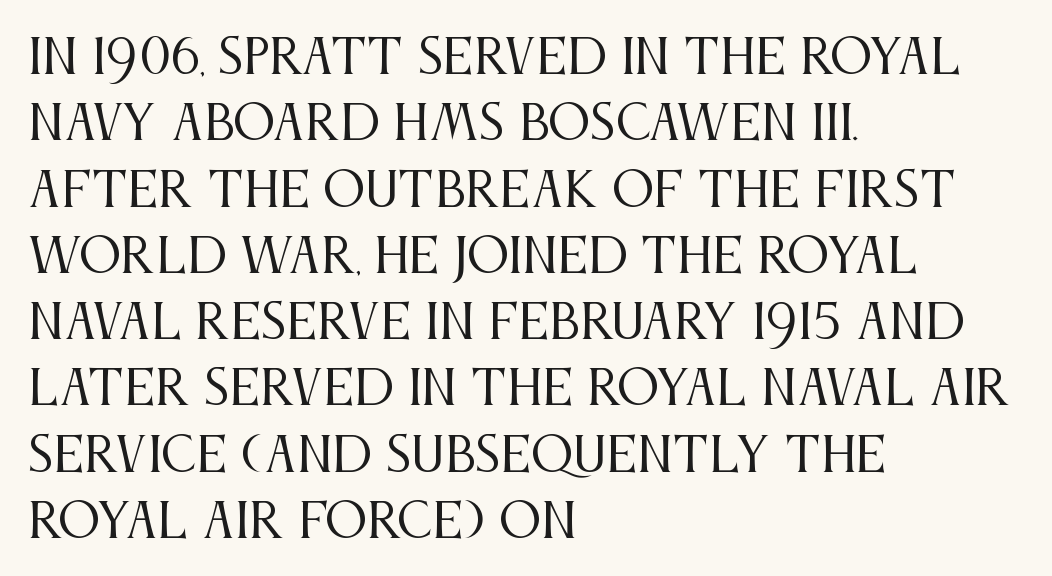
Baseline-to-baseline distance is the conventional proportion of letter height. Characters follow at the spacing the type designer built in. The compositor pushed each line to the left boundary. These lines are composed in type with serifs.
